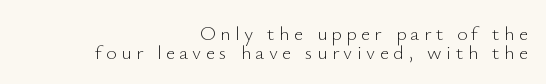
{"italic": "no", "bold": "no", "underline": "no", "align": "right", "line_spacing": "tight", "line_spacing_ratio": 0.96, "letter_spacing": "wide", "letter_spacing_em": 0.22, "glyph_px": 20}
